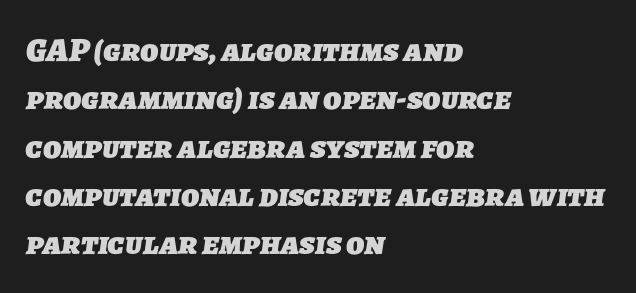
The type family on display is of the sans-serif kind. Type without underlining. Here the designer chose a conventional face with non-uniform glyph widths. The passage shown is emphatically bold. Tracking here is standard; glyphs follow each other at the usual distance.
